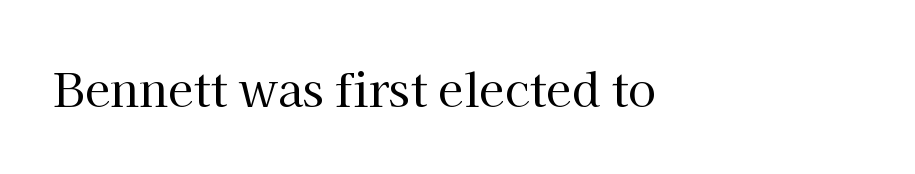
{"serif": "yes", "italic": "no", "bold": "no", "weight": "regular", "width": "normal", "stroke_contrast": "high", "x_height": "medium", "monospaced": "no", "underline": "no", "align": "left", "letter_spacing": "normal", "letter_spacing_em": 0.0, "glyph_px": 46}
